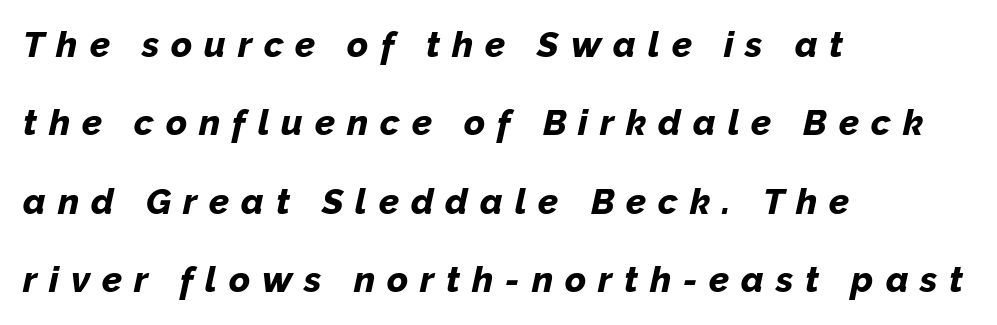
Q: Is the text bold? A: Yes.
Q: Is the text italic (slanted)? A: Yes, it leans right by about 12 degrees.
Q: Is the text underlined? A: No.
Q: How is the paragraph aligned? A: Left-aligned.
Q: Is the spacing between letters normal or unusually wide? A: Unusually wide.
Q: Is the spacing between lines tight, normal or loose? A: Loose.
Q: Width (condensed, normal, or wide)? A: Normal.
Q: Stroke contrast? A: Low.
Q: x-height? A: Medium.
Q: Monospaced? A: No.
